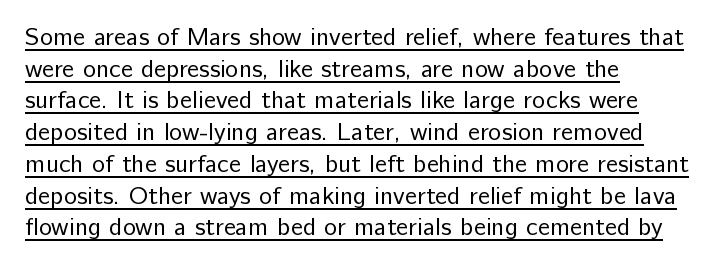
The image shows 25 px text type, upright; set left-aligned, normal line spacing (1.27x), normal letter spacing, underlined.
